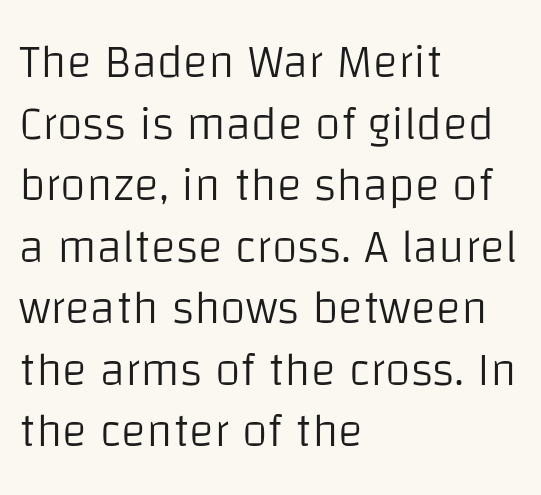
Q: Is the text bold? A: No.
Q: Is the text italic (slanted)? A: No, it is upright.
Q: Is the typeface a serif or a sans-serif typeface? A: Sans-serif.
Q: Is the text underlined? A: No.
Q: How is the paragraph aligned? A: Left-aligned.
Q: Is the spacing between letters normal or unusually wide? A: Normal.
Q: Is the spacing between lines tight, normal or loose? A: Normal.
Q: Width (condensed, normal, or wide)? A: Normal.
Q: Stroke contrast? A: Low.
Q: x-height? A: Large.
Q: Monospaced? A: No.
